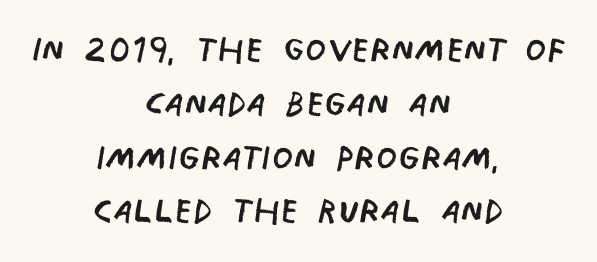
{"serif": "no", "bold": "no", "weight": "regular", "width": "condensed", "stroke_contrast": "low", "x_height": "large", "monospaced": "no", "underline": "no", "align": "center", "line_spacing": "tight", "line_spacing_ratio": 1.12, "letter_spacing": "normal", "letter_spacing_em": 0.0, "glyph_px": 48}
